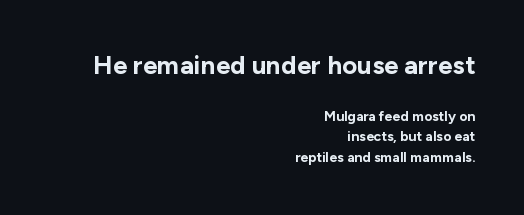
{"italic": "no", "bold": "yes", "underline": "no", "align": "right", "line_spacing": "normal", "line_spacing_ratio": 1.44, "letter_spacing": "normal", "letter_spacing_em": 0.0, "larger_block": "first", "size_ratio": 1.86, "glyph_px": 26}
